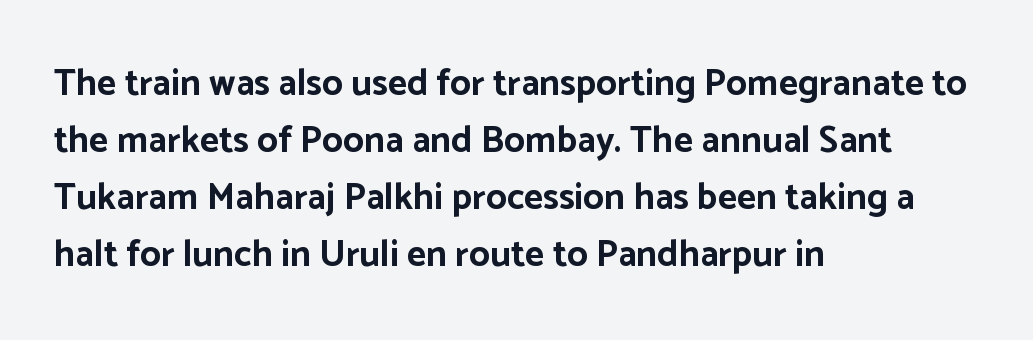
The image shows 37 px bold sans-serif type, upright; set left-aligned, normal line spacing (1.54x), normal letter spacing, not underlined; low stroke contrast and a medium x-height.
